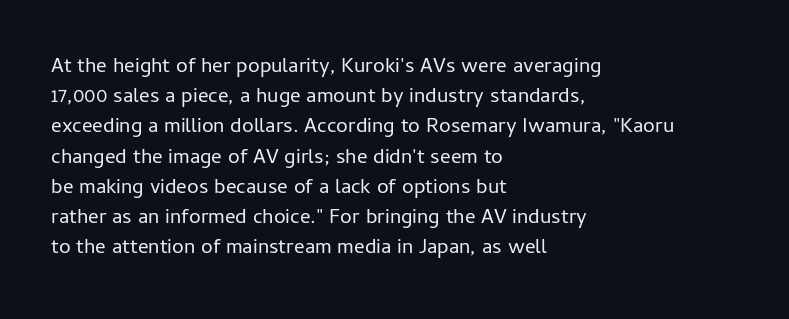
{"italic": "no", "bold": "no", "underline": "no", "align": "left", "line_spacing": "normal", "line_spacing_ratio": 1.44, "letter_spacing": "normal", "letter_spacing_em": 0.0, "glyph_px": 21}
